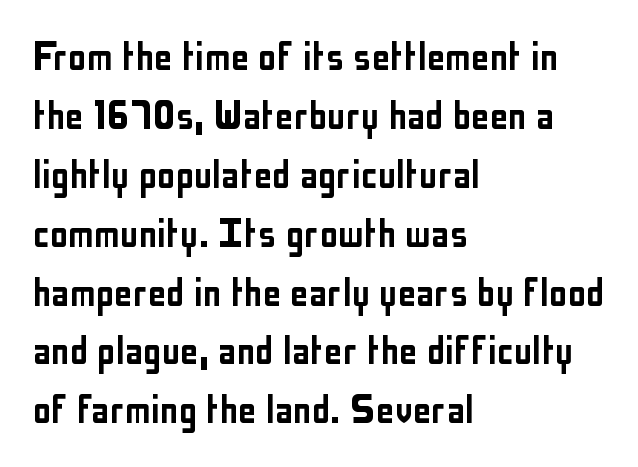
{"serif": "no", "italic": "no", "width": "condensed", "stroke_contrast": "low", "x_height": "medium", "monospaced": "no", "underline": "no", "align": "left", "line_spacing": "normal", "line_spacing_ratio": 1.28, "letter_spacing": "normal", "letter_spacing_em": 0.0, "glyph_px": 46}
